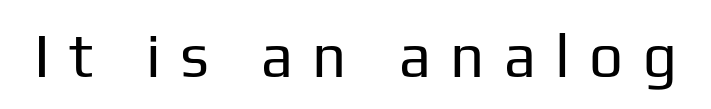
The image shows 60 px regular-weight sans-serif type, upright; set unusually wide letter spacing (+0.32 em), not underlined; low stroke contrast and a medium x-height.
